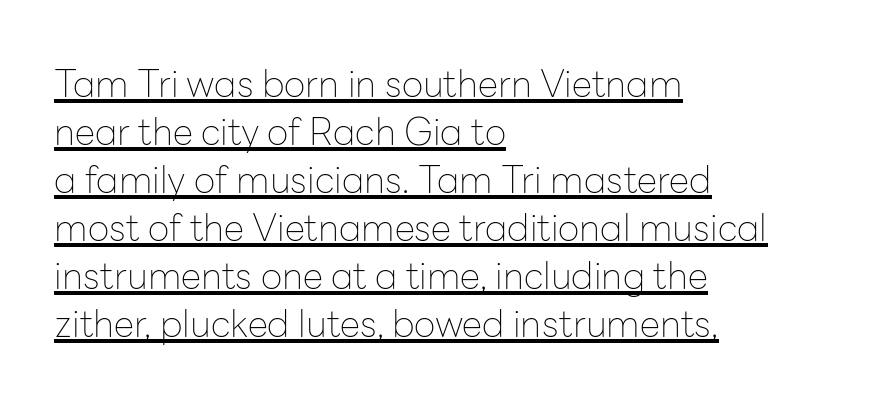
Q: Is the text bold? A: No.
Q: Is the text italic (slanted)? A: No, it is upright.
Q: Is the typeface a serif or a sans-serif typeface? A: Sans-serif.
Q: Is the text underlined? A: Yes.
Q: How is the paragraph aligned? A: Left-aligned.
Q: Is the spacing between letters normal or unusually wide? A: Normal.
Q: Is the spacing between lines tight, normal or loose? A: Normal.
Q: Width (condensed, normal, or wide)? A: Normal.
Q: Stroke contrast? A: Low.
Q: x-height? A: Medium.
Q: Monospaced? A: No.
